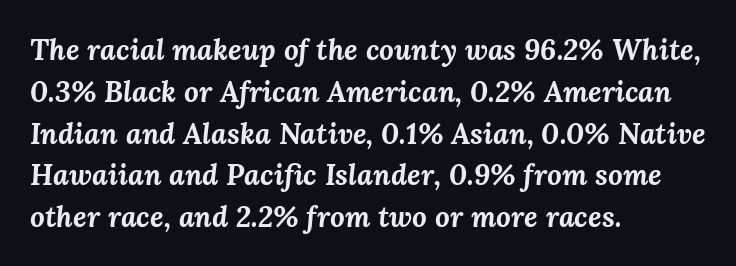
Q: Is the text bold? A: Yes.
Q: Is the text italic (slanted)? A: Yes, it leans right by about 3 degrees.
Q: Is the text underlined? A: No.
Q: How is the paragraph aligned? A: Left-aligned.
Q: Is the spacing between letters normal or unusually wide? A: Normal.
Q: Is the spacing between lines tight, normal or loose? A: Normal.
Q: Width (condensed, normal, or wide)? A: Normal.
Q: Stroke contrast? A: Medium.
Q: x-height? A: Medium.
Q: Monospaced? A: No.
